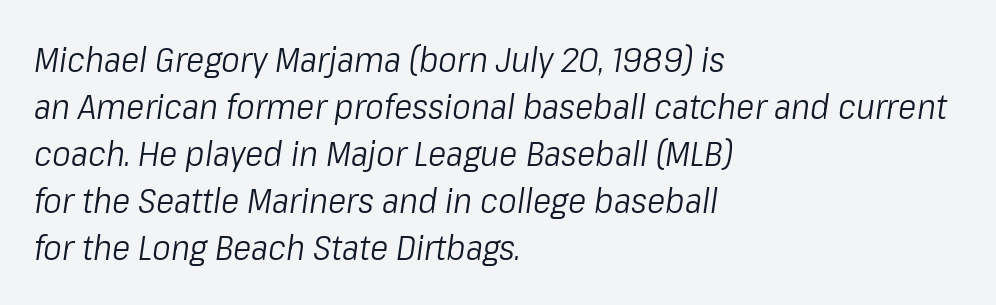
Q: Is the text bold? A: No.
Q: Is the text italic (slanted)? A: Yes, it leans right by about 8 degrees.
Q: Is the text underlined? A: No.
Q: How is the paragraph aligned? A: Left-aligned.
Q: Is the spacing between letters normal or unusually wide? A: Normal.
Q: Is the spacing between lines tight, normal or loose? A: Normal.
Q: Width (condensed, normal, or wide)? A: Condensed.
Q: Stroke contrast? A: Low.
Q: x-height? A: Medium.
Q: Monospaced? A: No.
